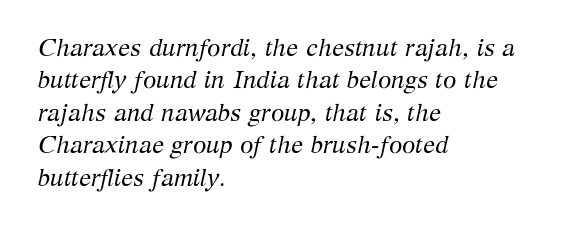
Compared with ordinary roman type, these characters are visibly tilted. The characters are drawn with everyday or finer stroke widths. Reading down the block, your eye returns to a fixed left position each line. Words appear dense and cohesive because spacing is normal. Evenly set lines give the paragraph a standard silhouette.
